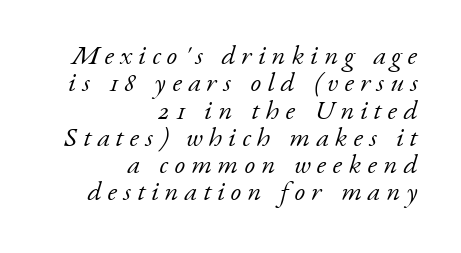
The image shows 27 px text type, italic (leaning right); set right-aligned, tight line spacing (1.01x), unusually wide letter spacing (+0.23 em), not underlined.
